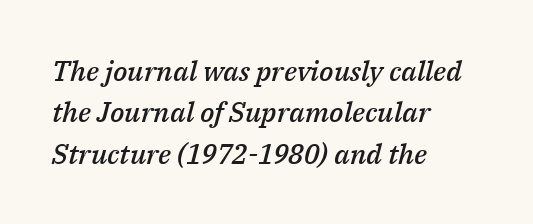
The image shows 28 px semibold type, italic (leaning right); set left-aligned, normal line spacing (1.48x), normal letter spacing, not underlined; medium stroke contrast and a medium x-height.
